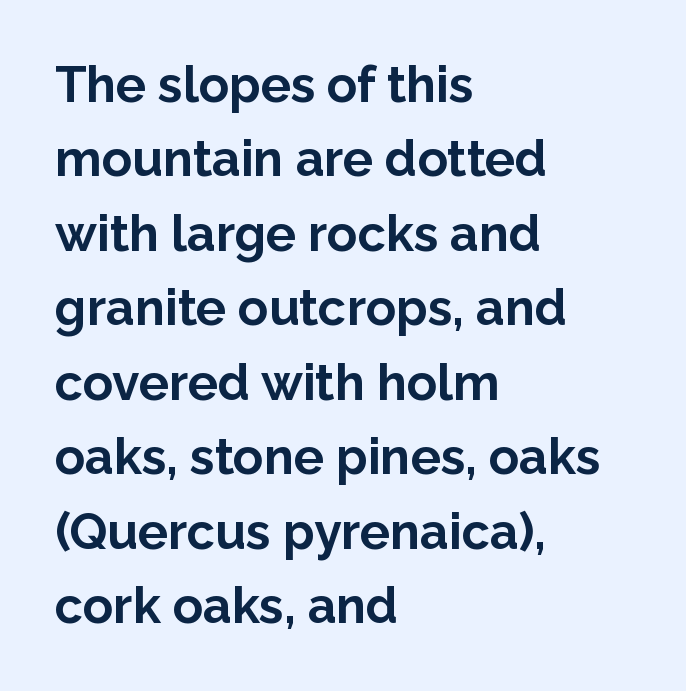
Default kerning and tracking; the words read as compact shapes. To sum up the face: it is a sans, with no serifs. The passage shown is typed in a proportional face where columns would drift. These lines sit exactly where default settings would place them.
